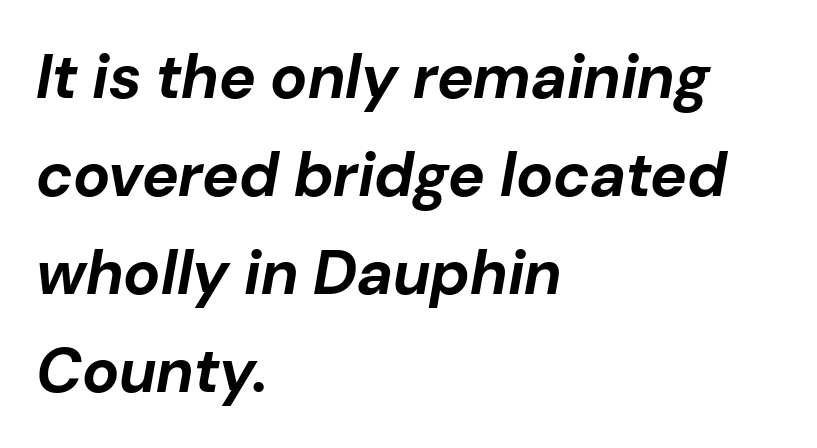
The image shows 62 px bold type, italic (leaning right); set left-aligned, normal line spacing (1.58x), normal letter spacing, not underlined; low stroke contrast and a medium x-height.
